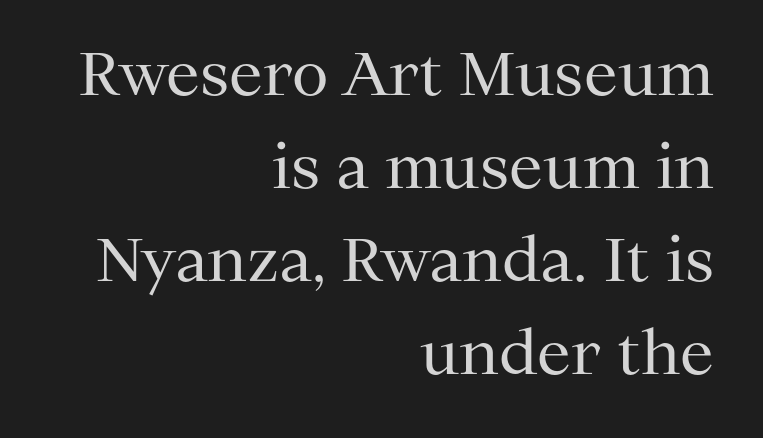
{"serif": "yes", "italic": "no", "bold": "no", "weight": "regular", "width": "normal", "stroke_contrast": "medium", "x_height": "medium", "monospaced": "no", "underline": "no", "align": "right", "line_spacing": "normal", "line_spacing_ratio": 1.55, "letter_spacing": "normal", "letter_spacing_em": 0.0, "glyph_px": 60}
